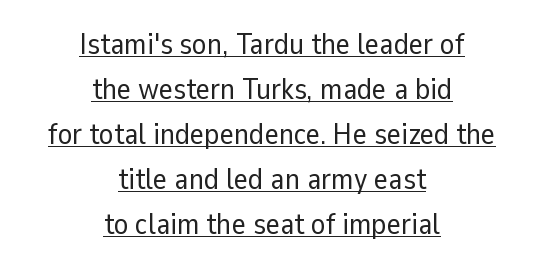
{"serif": "no", "italic": "no", "bold": "no", "weight": "regular", "width": "normal", "stroke_contrast": "low", "x_height": "medium", "monospaced": "no", "underline": "yes", "align": "center", "line_spacing": "normal", "line_spacing_ratio": 1.5, "letter_spacing": "normal", "letter_spacing_em": 0.0, "glyph_px": 30}
